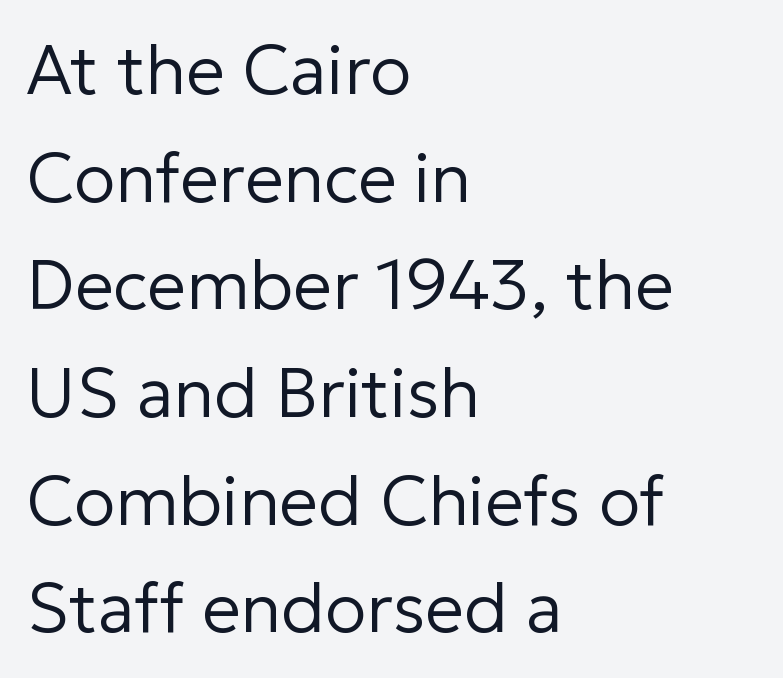
Q: Is the text bold? A: No.
Q: Is the text italic (slanted)? A: No, it is upright.
Q: Is the typeface a serif or a sans-serif typeface? A: Sans-serif.
Q: Is the text underlined? A: No.
Q: How is the paragraph aligned? A: Left-aligned.
Q: Is the spacing between letters normal or unusually wide? A: Normal.
Q: Is the spacing between lines tight, normal or loose? A: Normal.
Q: Width (condensed, normal, or wide)? A: Normal.
Q: Stroke contrast? A: Low.
Q: x-height? A: Medium.
Q: Monospaced? A: No.
